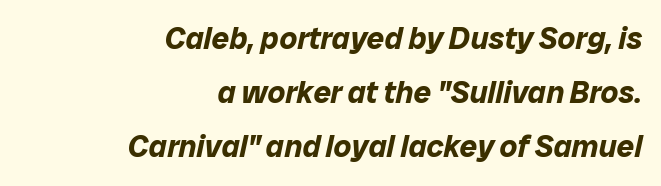
Summary of weight: heavy, a full bold. The passage shown is not underscored anywhere. Horizontal alignment here is rightward, an uncommon choice for prose. The face used here has a pronounced slope to its letters. Character widths vary here, with narrow letters taking less room than wide ones. Does extra space separate the letters? No, they use regular spacing.
